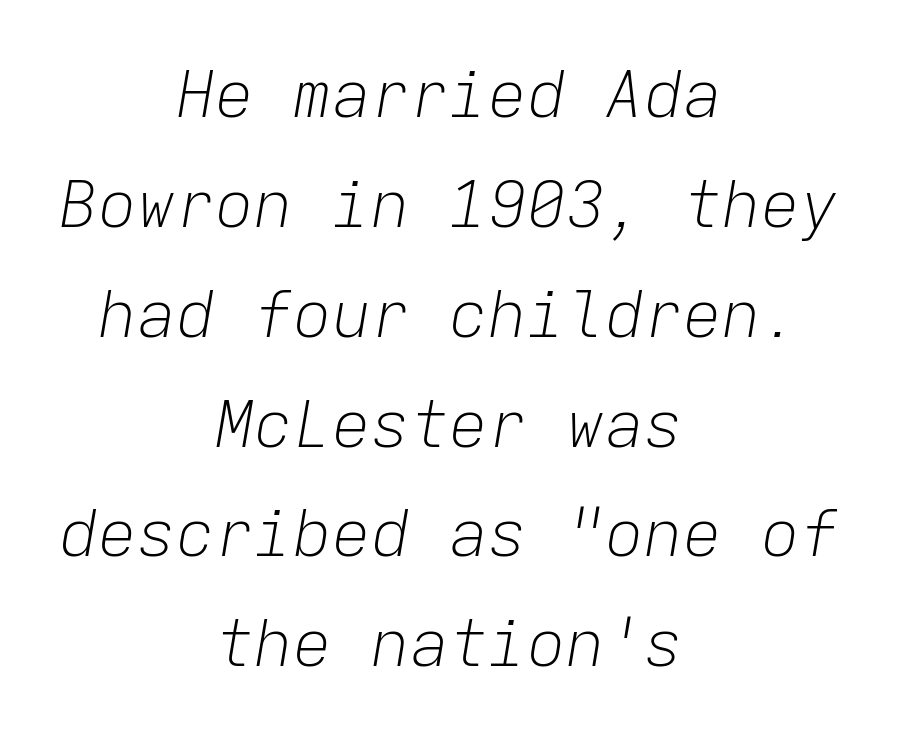
{"italic": "yes", "lean": "right", "slant_degrees": 9, "bold": "no", "weight": "light", "width": "normal", "stroke_contrast": "low", "x_height": "medium", "monospaced": "yes", "underline": "no", "align": "center", "line_spacing": "normal", "line_spacing_ratio": 1.69, "letter_spacing": "normal", "letter_spacing_em": 0.0, "glyph_px": 65}
